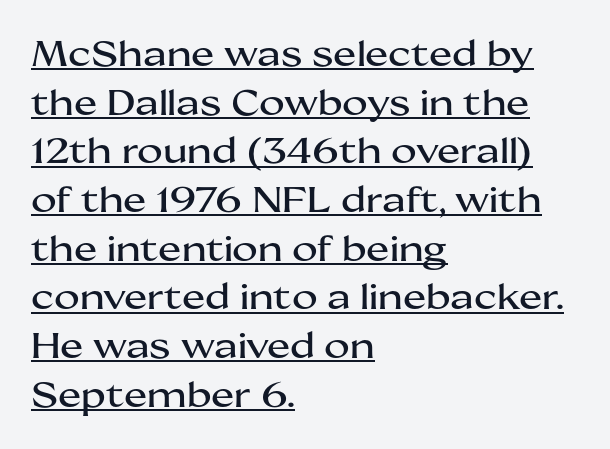
What's the leading like? Ordinary, nothing unusual. Here the designer chose a conventional face with non-uniform glyph widths. The face used here appears with an underline applied. Alignment: flush left.
